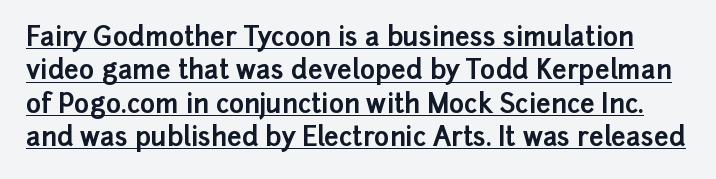
The image shows 26 px bold type, upright; set normal line spacing (1.28x), normal letter spacing, underlined.
